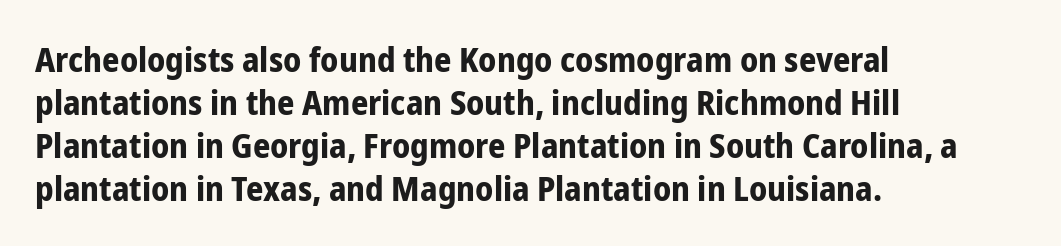
Each glyph is drawn with heavy, bold strokes. Do the letters lean? They stand straight. Here the glyphs are tracked normally, forming tight word shapes. The passage shown is typed in a proportional face where columns would drift. In CSS terms this would be text-align: left.
